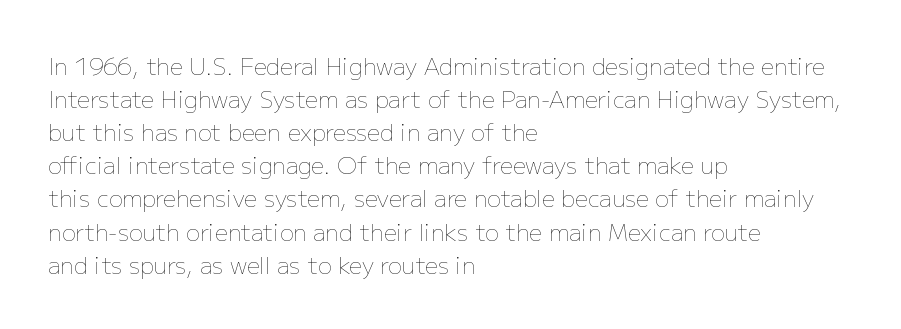
The image shows 23 px text type, upright; set left-aligned, normal line spacing (1.44x), normal letter spacing, not underlined.
